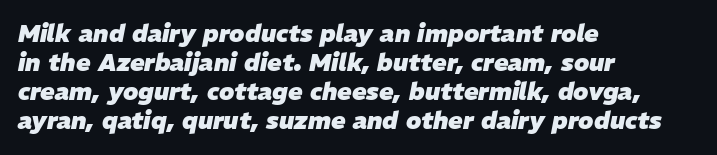
{"italic": "yes", "lean": "right", "slant_degrees": 11, "bold": "yes", "underline": "no", "align": "left", "line_spacing_ratio": 1.21, "letter_spacing": "normal", "letter_spacing_em": 0.0, "glyph_px": 24}
